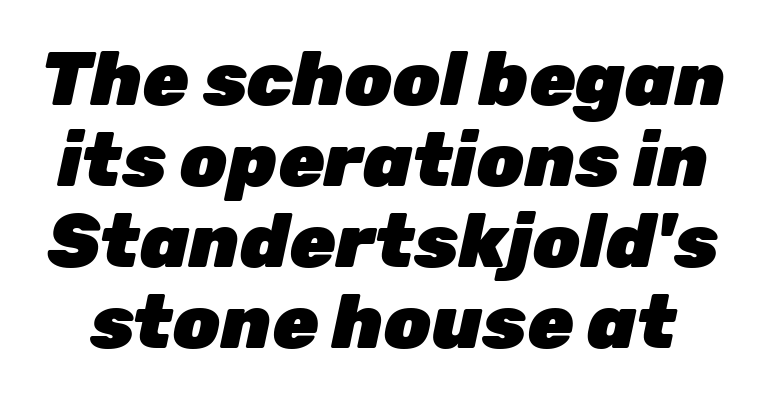
The image shows 75 px heavy type, italic (leaning right); set tight line spacing (1.08x), normal letter spacing, not underlined; low stroke contrast and a medium x-height.
